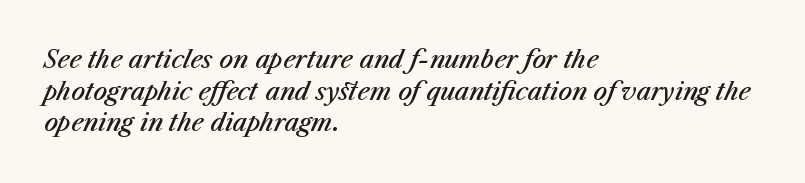
{"italic": "yes", "lean": "right", "slant_degrees": 23, "bold": "semi", "underline": "no", "align": "left", "line_spacing": "normal", "line_spacing_ratio": 1.32, "letter_spacing": "normal", "letter_spacing_em": 0.0, "glyph_px": 24}
